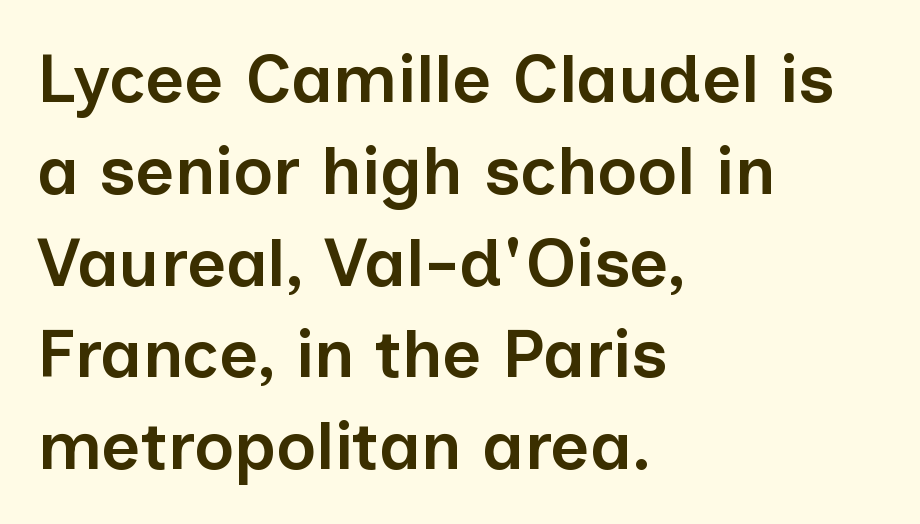
All the whitespace from short lines collects on the right. Spacing verdict: proportional, widths tailored to each character. These lines carry some extra weight — a demibold, not a full bold. The rendering uses a moderate line-height, typical for paragraphs. Only glyphs here, with clear space below each row. The type sits square on the baseline with zero lean.
